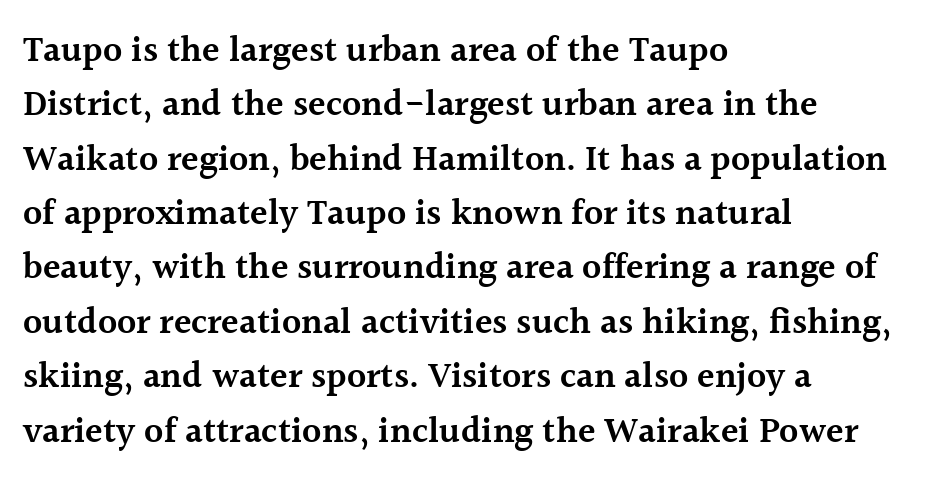
Q: Is the text bold? A: Semi-bold.
Q: Is the text italic (slanted)? A: No, it is upright.
Q: Is the typeface a serif or a sans-serif typeface? A: Serif.
Q: Is the text underlined? A: No.
Q: How is the paragraph aligned? A: Left-aligned.
Q: Is the spacing between letters normal or unusually wide? A: Normal.
Q: Is the spacing between lines tight, normal or loose? A: Normal.
Q: Width (condensed, normal, or wide)? A: Normal.
Q: x-height? A: Medium.
Q: Monospaced? A: No.
